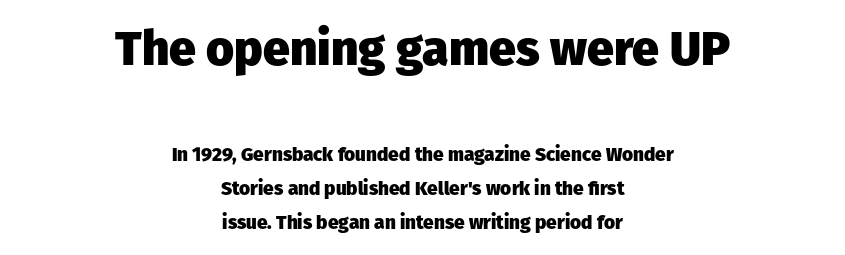
Q: Is the text bold? A: Yes.
Q: Is the text italic (slanted)? A: No, it is upright.
Q: Is the typeface a serif or a sans-serif typeface? A: Sans-serif.
Q: Is the text underlined? A: No.
Q: How is the paragraph aligned? A: Centered.
Q: Is the spacing between letters normal or unusually wide? A: Normal.
Q: Which block of text is set in a larger size, the first (top) or the second (bottom)? A: The first (top) one.
Q: Width (condensed, normal, or wide)? A: Normal.
Q: Stroke contrast? A: Low.
Q: x-height? A: Medium.
Q: Monospaced? A: No.
